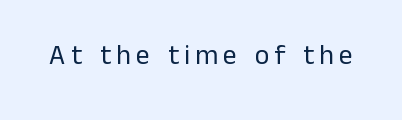
{"serif": "no", "italic": "no", "bold": "no", "weight": "regular", "width": "normal", "stroke_contrast": "low", "x_height": "medium", "monospaced": "no", "underline": "no", "glyph_px": 28}
